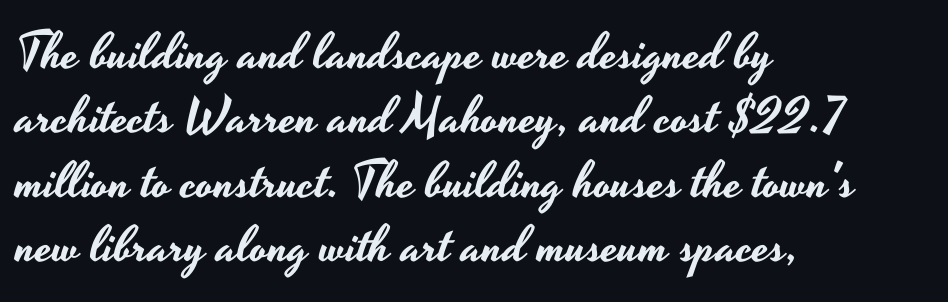
Q: Is the text italic (slanted)? A: Yes.
Q: Is the typeface a serif or a sans-serif typeface? A: Sans-serif.
Q: Is the text underlined? A: No.
Q: How is the paragraph aligned? A: Left-aligned.
Q: Is the spacing between letters normal or unusually wide? A: Normal.
Q: Is the spacing between lines tight, normal or loose? A: Normal.
Q: Width (condensed, normal, or wide)? A: Wide.
Q: Stroke contrast? A: Low.
Q: x-height? A: Small.
Q: Monospaced? A: No.
